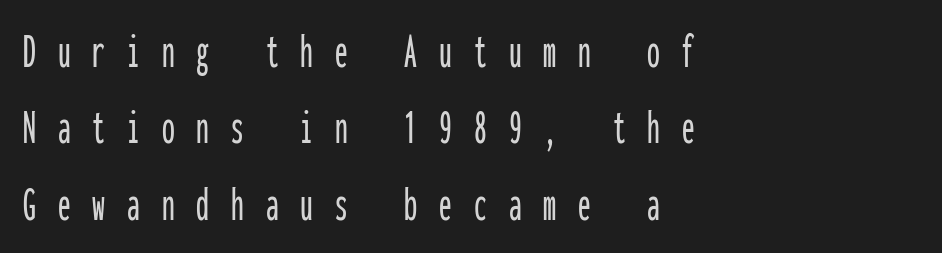
{"serif": "no", "italic": "no", "width": "condensed", "stroke_contrast": "low", "x_height": "medium", "monospaced": "yes", "underline": "no", "align": "left", "line_spacing": "normal", "line_spacing_ratio": 1.5, "letter_spacing": "wide", "letter_spacing_em": 0.43, "glyph_px": 51}
